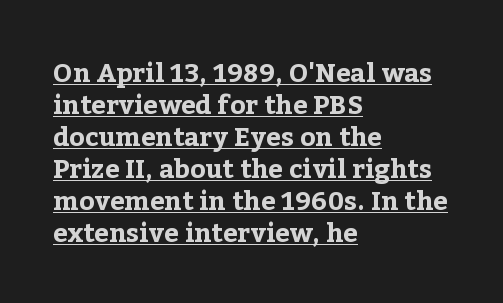
Q: Is the text bold? A: Yes.
Q: Is the text italic (slanted)? A: No, it is upright.
Q: Is the text underlined? A: Yes.
Q: How is the paragraph aligned? A: Left-aligned.
Q: Is the spacing between letters normal or unusually wide? A: Normal.
